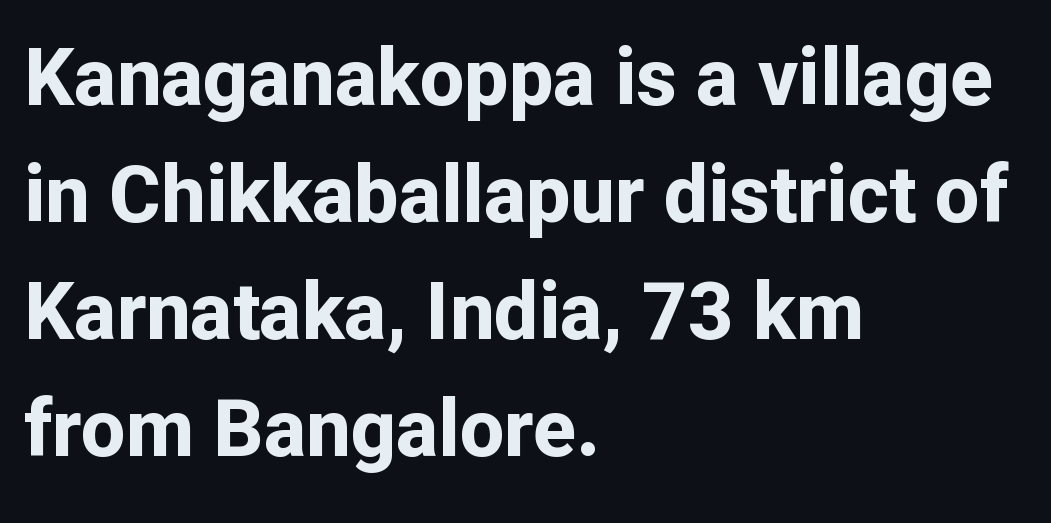
Q: Is the text bold? A: Yes.
Q: Is the text italic (slanted)? A: No, it is upright.
Q: Is the typeface a serif or a sans-serif typeface? A: Sans-serif.
Q: Is the text underlined? A: No.
Q: How is the paragraph aligned? A: Left-aligned.
Q: Is the spacing between letters normal or unusually wide? A: Normal.
Q: Is the spacing between lines tight, normal or loose? A: Normal.
Q: Width (condensed, normal, or wide)? A: Normal.
Q: Stroke contrast? A: Low.
Q: x-height? A: Medium.
Q: Monospaced? A: No.
